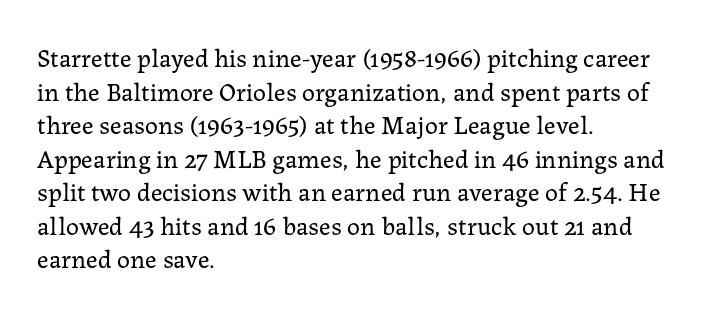
The image shows 26 px text type, upright; set left-aligned, normal line spacing (1.29x), normal letter spacing, not underlined.
